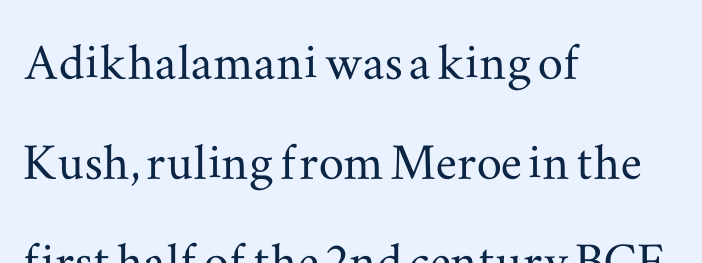
{"serif": "yes", "italic": "no", "width": "wide", "stroke_contrast": "medium", "x_height": "small", "monospaced": "no", "underline": "no", "align": "left", "line_spacing": "normal", "line_spacing_ratio": 1.58, "letter_spacing": "normal", "letter_spacing_em": 0.0, "glyph_px": 63}
